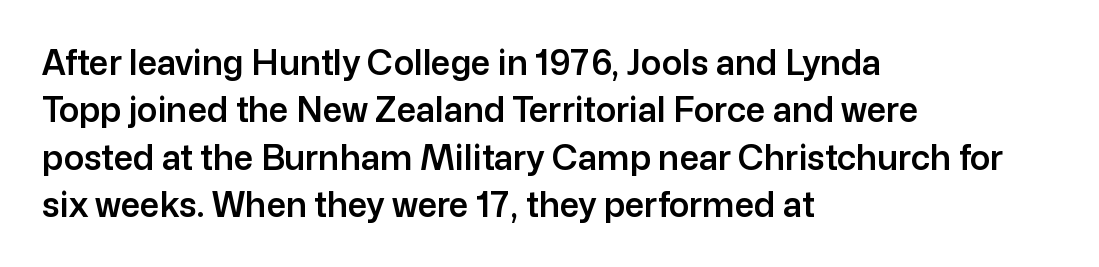
Q: Is the text italic (slanted)? A: No, it is upright.
Q: Is the typeface a serif or a sans-serif typeface? A: Sans-serif.
Q: Is the text underlined? A: No.
Q: How is the paragraph aligned? A: Left-aligned.
Q: Is the spacing between letters normal or unusually wide? A: Normal.
Q: Is the spacing between lines tight, normal or loose? A: Normal.
Q: Width (condensed, normal, or wide)? A: Normal.
Q: Stroke contrast? A: Low.
Q: x-height? A: Medium.
Q: Monospaced? A: No.
